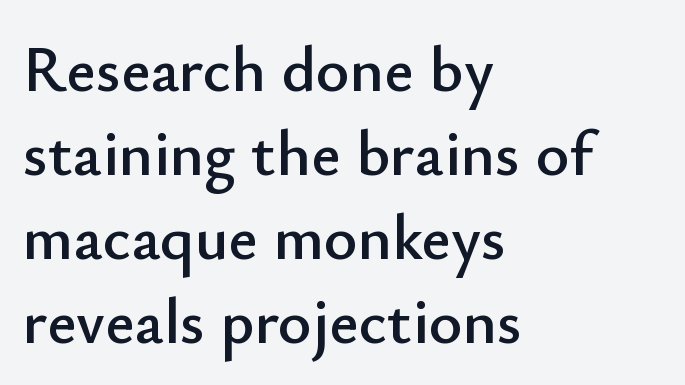
The image shows 64 px sans-serif type, upright; set left-aligned, normal line spacing (1.31x), normal letter spacing, not underlined; low stroke contrast and a small x-height.
